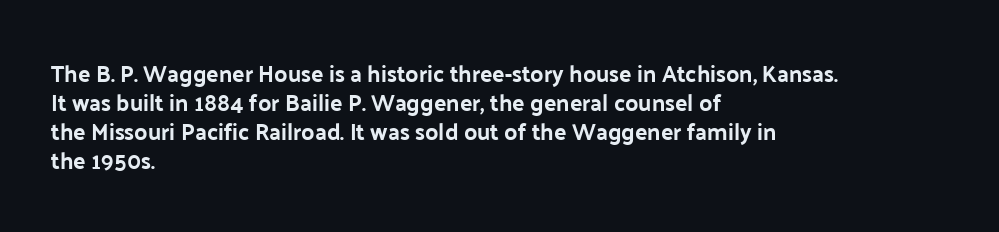
Posture: straight, roman, zero tilt. The passage shown is not underscored anywhere. The rendering anchors every line to the left-hand side. The gaps between neighbouring characters are ordinary and unremarkable.
